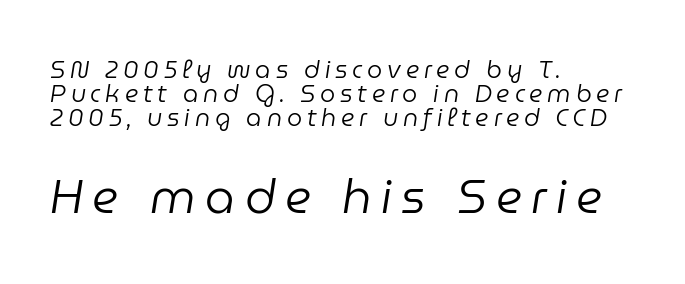
The rendering uses natural spacing where letterforms have individual widths. Tracking here is generous; glyphs stand well apart from one another. The font is comparable to plain body text, perhaps lighter. These lines huddle together more closely than default settings would place them.
